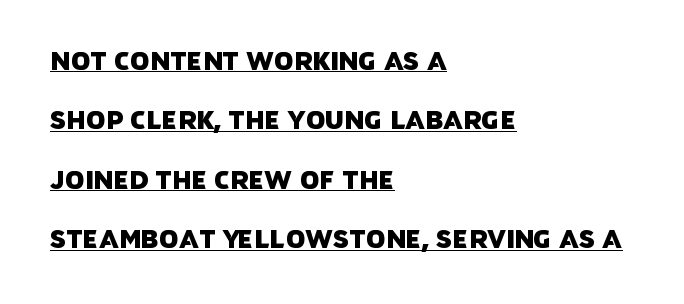
Q: Is the text underlined? A: Yes.
Q: How is the paragraph aligned? A: Left-aligned.
Q: Is the spacing between letters normal or unusually wide? A: Normal.
Q: Is the spacing between lines tight, normal or loose? A: Loose.
